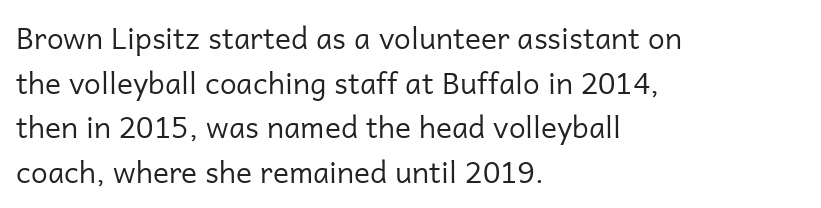
Q: Is the text bold? A: No.
Q: Is the text italic (slanted)? A: No, it is upright.
Q: Is the typeface a serif or a sans-serif typeface? A: Sans-serif.
Q: Is the text underlined? A: No.
Q: How is the paragraph aligned? A: Left-aligned.
Q: Is the spacing between letters normal or unusually wide? A: Normal.
Q: Is the spacing between lines tight, normal or loose? A: Normal.
Q: Width (condensed, normal, or wide)? A: Normal.
Q: Stroke contrast? A: Low.
Q: x-height? A: Medium.
Q: Monospaced? A: No.
